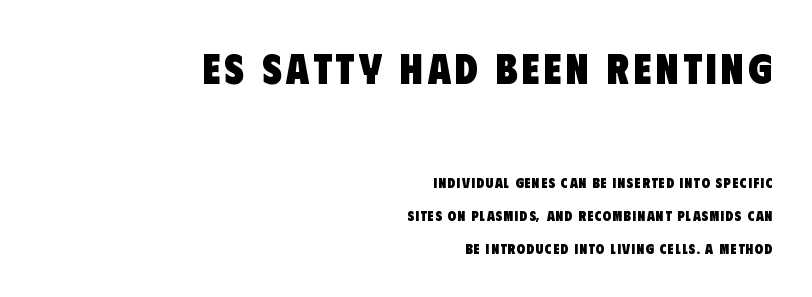
The image shows 42 px heavy, condensed sans-serif type; set right-aligned, loose line spacing (2.36x), not underlined; the first (top) block is 3.0x larger; low stroke contrast and a large x-height.
